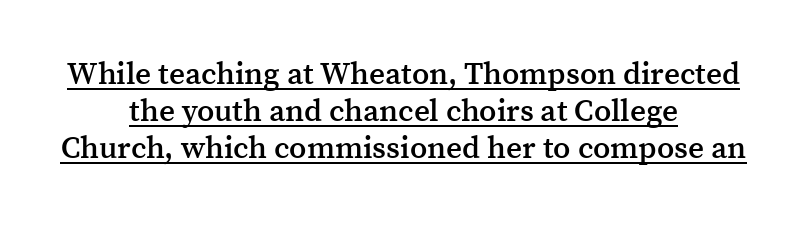
Students, note that the glyphs here touch the page at normal intervals. A baseline rule has been typeset under these characters. Its strokes are somewhat broadened, the hallmark of semibold type. It's the straight-up-and-down kind of type. Do the characters align in a grid? No, the font is proportional. Centered paragraph, ragged on both sides.
